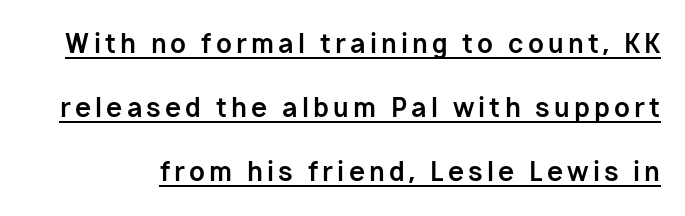
The letters stand upright; this is a roman face. Weight: bold. Regarding leading, the lines here are spaced well apart. Descenders here cross a horizontal rule under the line.
